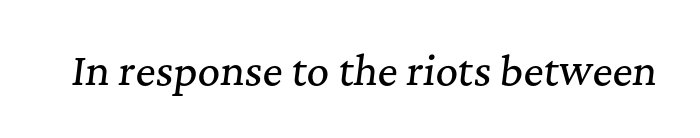
An italicized treatment has been applied to the whole sample. Here the designer chose a conventional face with non-uniform glyph widths. Short note: letters normally spaced. What kind of face is this? One with serifs.
